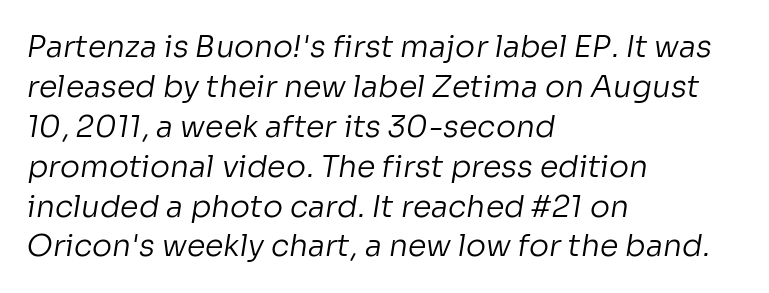
Q: Is the text bold? A: No.
Q: Is the typeface a serif or a sans-serif typeface? A: Sans-serif.
Q: Is the text underlined? A: No.
Q: How is the paragraph aligned? A: Left-aligned.
Q: Is the spacing between letters normal or unusually wide? A: Normal.
Q: Is the spacing between lines tight, normal or loose? A: Normal.
Q: Width (condensed, normal, or wide)? A: Normal.
Q: Stroke contrast? A: Low.
Q: x-height? A: Medium.
Q: Monospaced? A: No.
